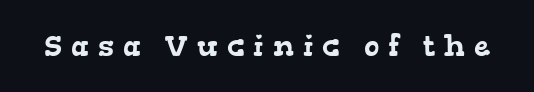
Q: Is the typeface a serif or a sans-serif typeface? A: Serif.
Q: Is the text underlined? A: No.
Q: Is the spacing between letters normal or unusually wide? A: Unusually wide.
Q: Width (condensed, normal, or wide)? A: Wide.
Q: Stroke contrast? A: Low.
Q: x-height? A: Medium.
Q: Monospaced? A: No.
